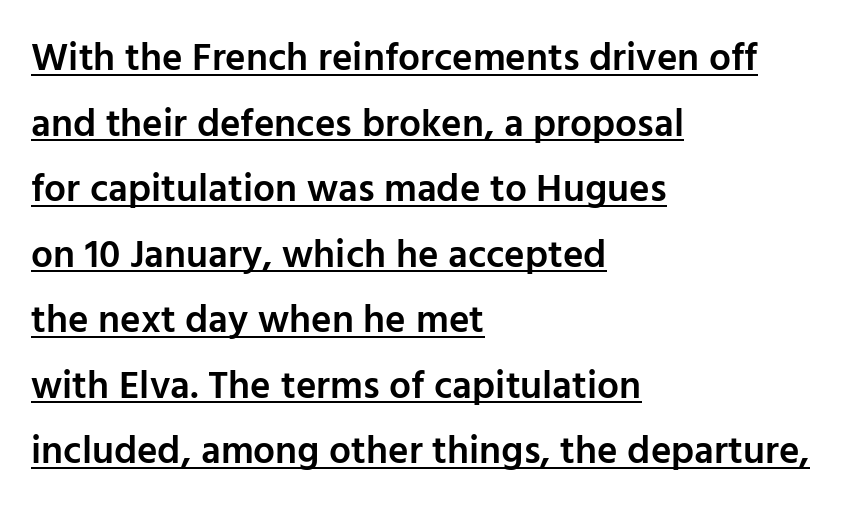
{"serif": "no", "italic": "no", "bold": "semi", "weight": "semibold", "width": "normal", "stroke_contrast": "low", "x_height": "medium", "monospaced": "no", "underline": "yes", "align": "left", "line_spacing": "normal", "line_spacing_ratio": 1.68, "letter_spacing": "normal", "letter_spacing_em": 0.0, "glyph_px": 39}
